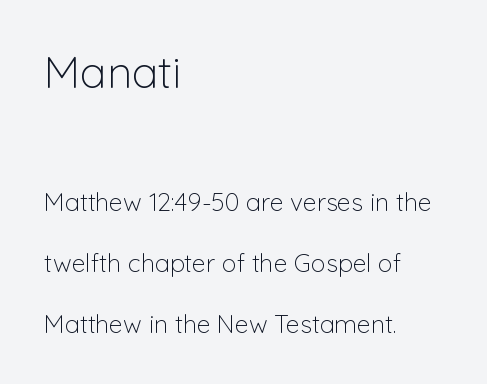
Varying glyph widths throughout — classic text-font behaviour. A student would call this left alignment; a typographer would say flush left, rag right. You get the large type first, then a drop to smaller type. It's the straight-up-and-down kind of type. Underlining? Definitely not there.
